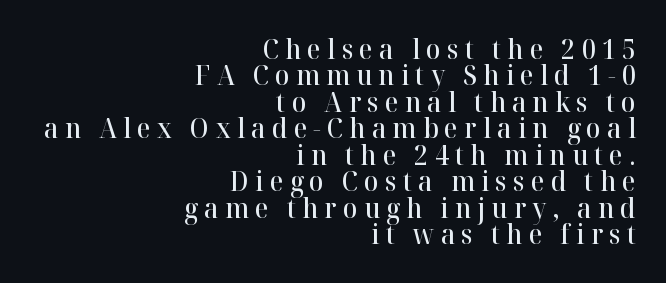
{"italic": "no", "bold": "semi", "underline": "no", "align": "right", "line_spacing": "tight", "line_spacing_ratio": 0.98, "letter_spacing": "wide", "letter_spacing_em": 0.23, "glyph_px": 27}
